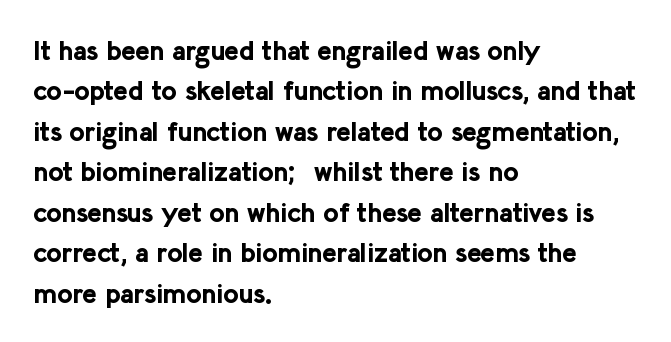
Q: Is the text bold? A: Yes.
Q: Is the text italic (slanted)? A: No, it is upright.
Q: Is the text underlined? A: No.
Q: How is the paragraph aligned? A: Left-aligned.
Q: Is the spacing between letters normal or unusually wide? A: Normal.
Q: Is the spacing between lines tight, normal or loose? A: Normal.
